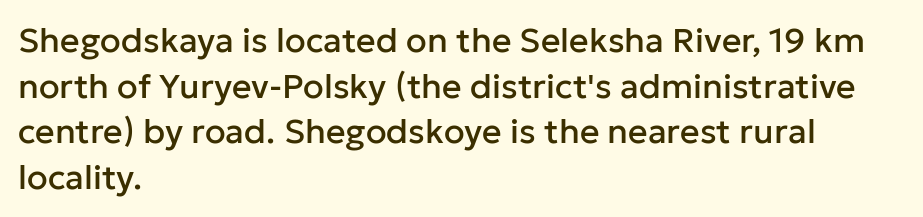
In terms of letterform style, serifs are entirely absent. These lines are set flush left with a ragged right edge. Baseline-to-baseline distance is the conventional proportion of letter height. Honestly, there is no underline to notice here at all. This sample uses an upright cut, with every glyph sitting square on the baseline.
